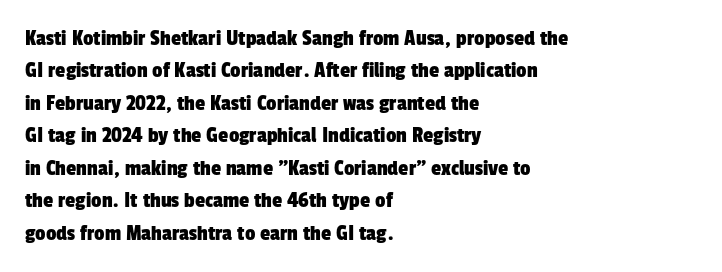
Nobody touched the tracking dial on this one. Any mark beneath the type? The region is blank. Quick note: interline space is typical. The lines in this sample share a left origin and differ only in where they stop.
